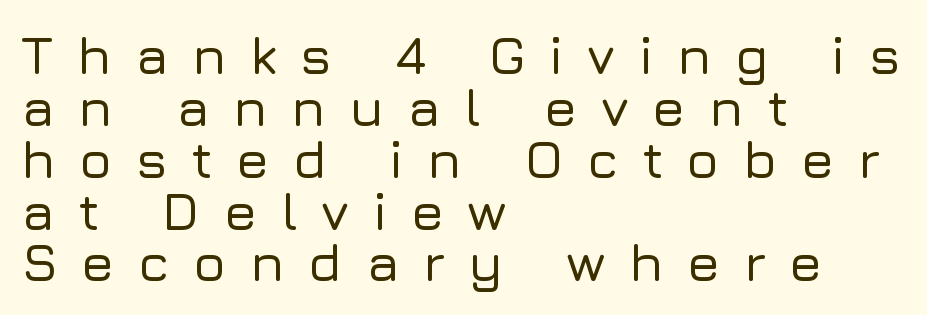
Q: Is the text italic (slanted)? A: No, it is upright.
Q: Is the typeface a serif or a sans-serif typeface? A: Sans-serif.
Q: Is the text underlined? A: No.
Q: How is the paragraph aligned? A: Left-aligned.
Q: Is the spacing between letters normal or unusually wide? A: Unusually wide.
Q: Is the spacing between lines tight, normal or loose? A: Tight.
Q: Width (condensed, normal, or wide)? A: Normal.
Q: Stroke contrast? A: Low.
Q: x-height? A: Medium.
Q: Monospaced? A: No.
